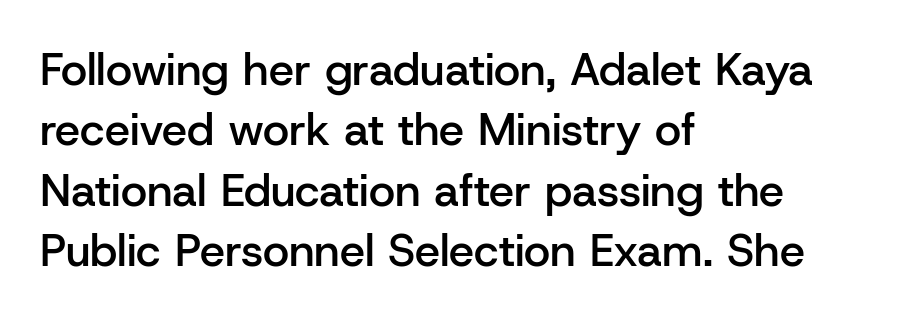
The image shows 45 px semibold sans-serif type, upright; set left-aligned, normal line spacing (1.34x), normal letter spacing, not underlined; low stroke contrast and a medium x-height.
